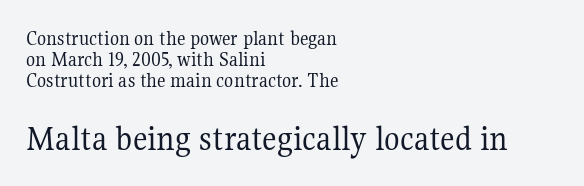
The image shows 36 px regular-weight serif type, upright; set left-aligned, tight line spacing (0.99x), normal letter spacing, not underlined; the second (bottom) block is 1.71x larger; medium stroke contrast and a medium x-height.
